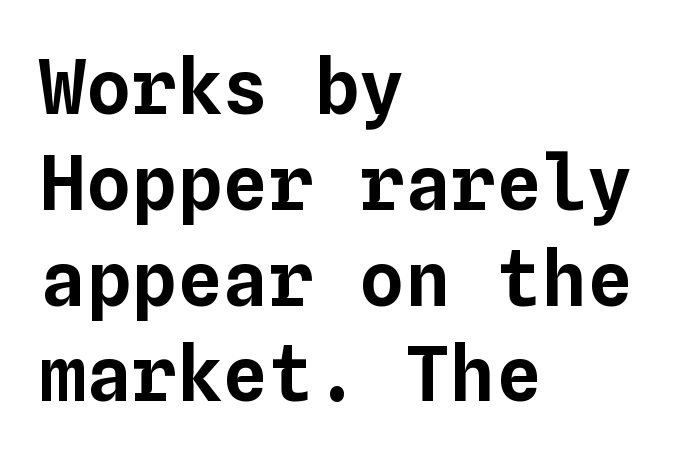
Q: Is the text italic (slanted)? A: No, it is upright.
Q: Is the text underlined? A: No.
Q: How is the paragraph aligned? A: Left-aligned.
Q: Is the spacing between letters normal or unusually wide? A: Normal.
Q: Is the spacing between lines tight, normal or loose? A: Normal.
Q: Width (condensed, normal, or wide)? A: Normal.
Q: Stroke contrast? A: Low.
Q: x-height? A: Medium.
Q: Monospaced? A: Yes.
